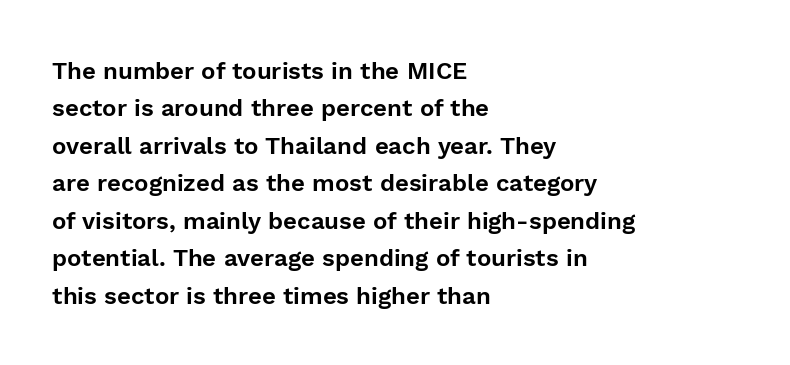
Quick note: interline space is typical. Ordinary non-slanted type is in use. The glyphs are unaccompanied by any horizontal stroke below them. The setting favours the left margin, as ordinary paragraphs usually do.
